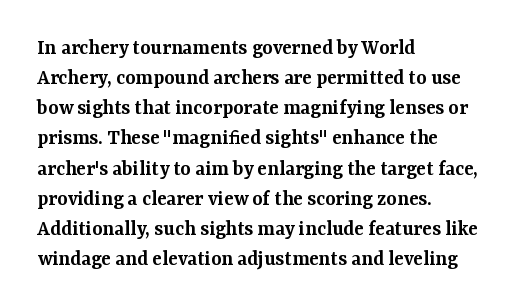
The rows are spaced the way most documents space them. Default kerning and tracking; the words read as compact shapes. Reading down the block, your eye returns to a fixed left position each line. The lettering stays uniformly vertical, giving the passage a roman look. Set as a demibold, roughly 600 on the weight scale.
